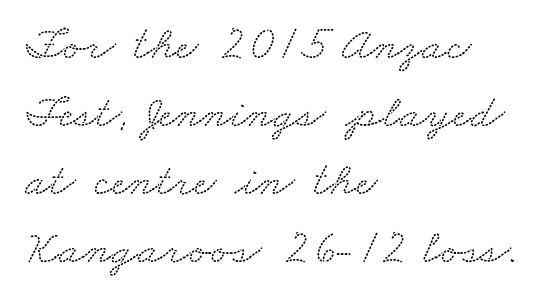
{"width": "wide", "stroke_contrast": "low", "x_height": "small", "monospaced": "no", "underline": "no", "align": "left", "line_spacing": "normal", "line_spacing_ratio": 1.42, "letter_spacing": "normal", "letter_spacing_em": 0.0, "glyph_px": 48}
